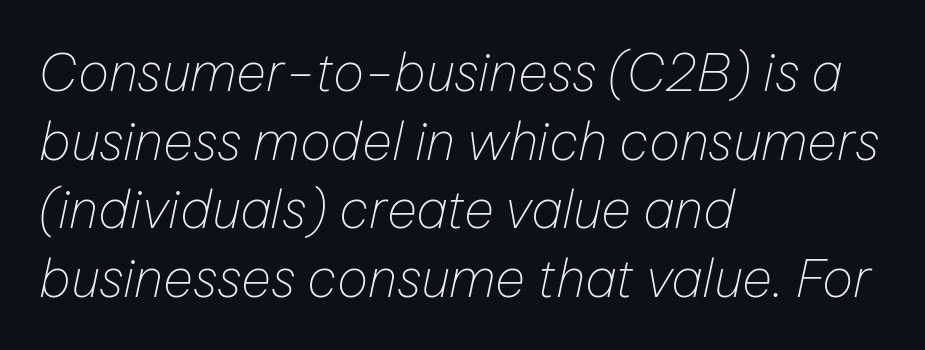
{"italic": "yes", "lean": "right", "slant_degrees": 12, "bold": "no", "weight": "thin", "width": "normal", "stroke_contrast": "low", "x_height": "medium", "monospaced": "no", "underline": "no", "align": "left", "line_spacing": "normal", "line_spacing_ratio": 1.32, "letter_spacing": "normal", "letter_spacing_em": 0.0, "glyph_px": 52}
